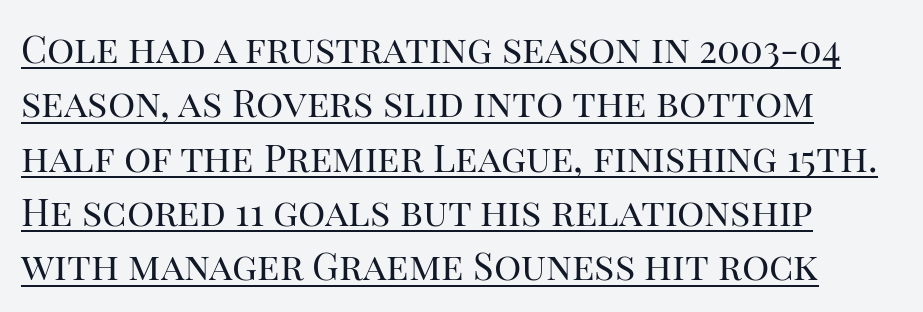
Q: Is the text bold? A: No.
Q: Is the text italic (slanted)? A: No, it is upright.
Q: Is the typeface a serif or a sans-serif typeface? A: Serif.
Q: Is the text underlined? A: Yes.
Q: How is the paragraph aligned? A: Left-aligned.
Q: Is the spacing between letters normal or unusually wide? A: Normal.
Q: Is the spacing between lines tight, normal or loose? A: Normal.
Q: Width (condensed, normal, or wide)? A: Normal.
Q: Stroke contrast? A: High.
Q: x-height? A: Large.
Q: Monospaced? A: No.
